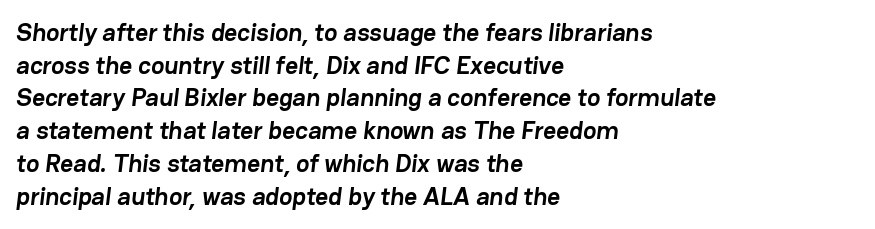
Letter spacing: default. The font is running at its bold setting. The rows are spaced the way most documents space them. Only glyphs here, with clear space below each row.
